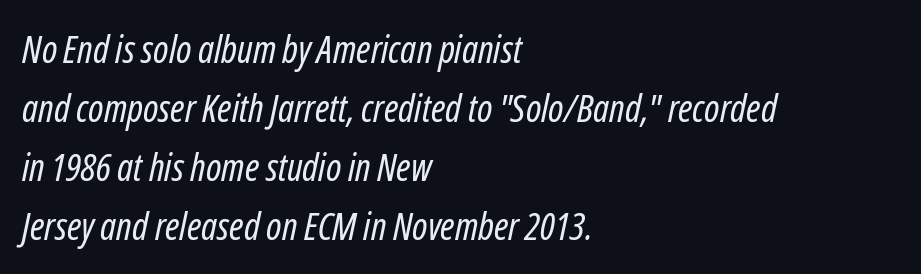
{"italic": "yes", "lean": "right", "slant_degrees": 12, "bold": "no", "weight": "regular", "width": "condensed", "stroke_contrast": "low", "x_height": "medium", "monospaced": "no", "underline": "no", "align": "left", "line_spacing": "normal", "line_spacing_ratio": 1.55, "letter_spacing": "normal", "letter_spacing_em": 0.0, "glyph_px": 38}
